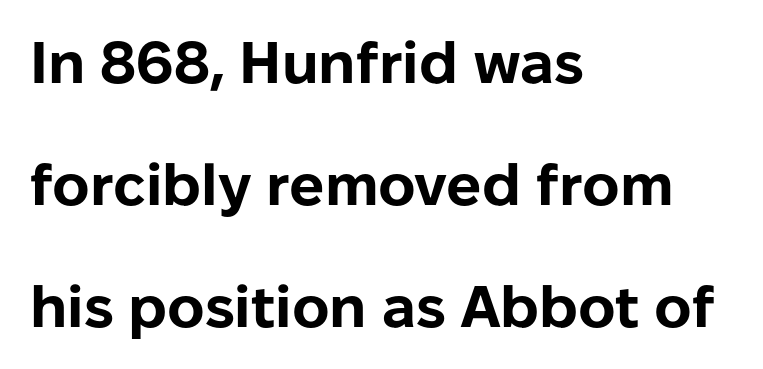
Q: Is the text bold? A: Yes.
Q: Is the text italic (slanted)? A: No, it is upright.
Q: Is the typeface a serif or a sans-serif typeface? A: Sans-serif.
Q: Is the text underlined? A: No.
Q: How is the paragraph aligned? A: Left-aligned.
Q: Is the spacing between letters normal or unusually wide? A: Normal.
Q: Is the spacing between lines tight, normal or loose? A: Loose.
Q: Width (condensed, normal, or wide)? A: Normal.
Q: Stroke contrast? A: Low.
Q: x-height? A: Medium.
Q: Monospaced? A: No.
